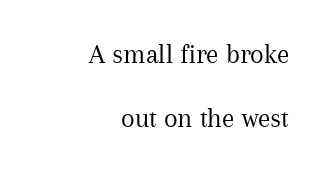
The image shows 28 px regular-weight serif type, upright; set right-aligned, loose line spacing (2.27x), normal letter spacing, not underlined; medium stroke contrast and a medium x-height.
